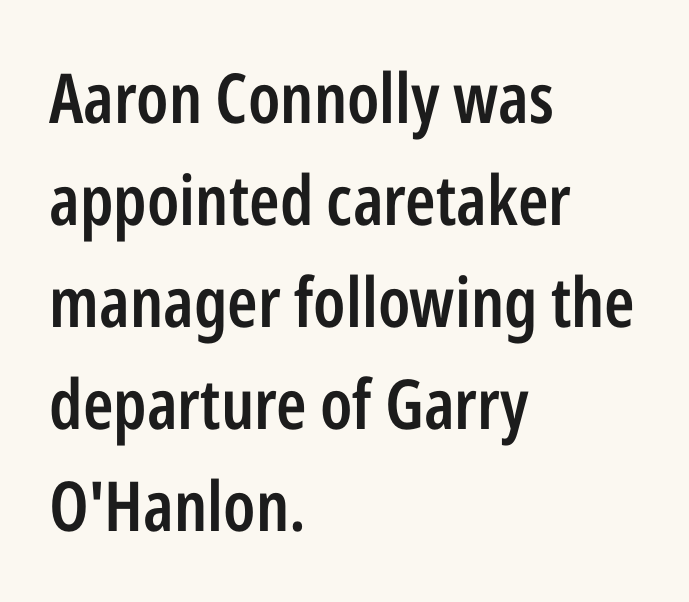
{"serif": "no", "italic": "no", "bold": "semi", "weight": "semibold", "width": "condensed", "stroke_contrast": "low", "x_height": "medium", "monospaced": "no", "underline": "no", "align": "left", "line_spacing": "normal", "line_spacing_ratio": 1.48, "letter_spacing": "normal", "letter_spacing_em": 0.0, "glyph_px": 69}
